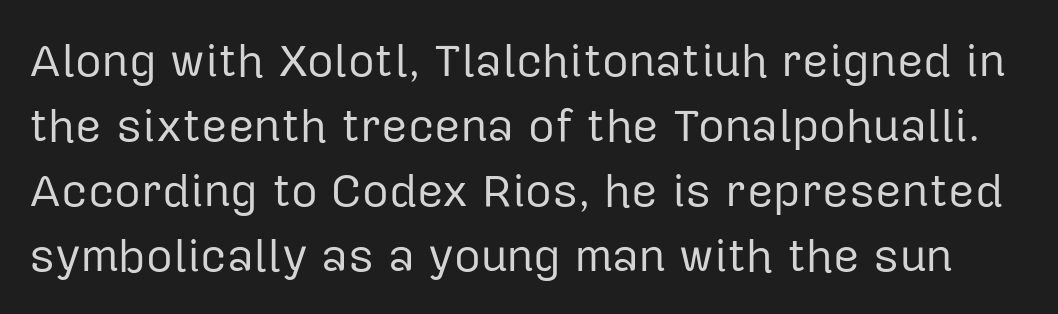
Q: Is the text bold? A: No.
Q: Is the text italic (slanted)? A: No, it is upright.
Q: Is the typeface a serif or a sans-serif typeface? A: Sans-serif.
Q: Is the text underlined? A: No.
Q: Is the spacing between letters normal or unusually wide? A: Normal.
Q: Is the spacing between lines tight, normal or loose? A: Normal.
Q: Width (condensed, normal, or wide)? A: Normal.
Q: Stroke contrast? A: Low.
Q: x-height? A: Medium.
Q: Monospaced? A: No.
